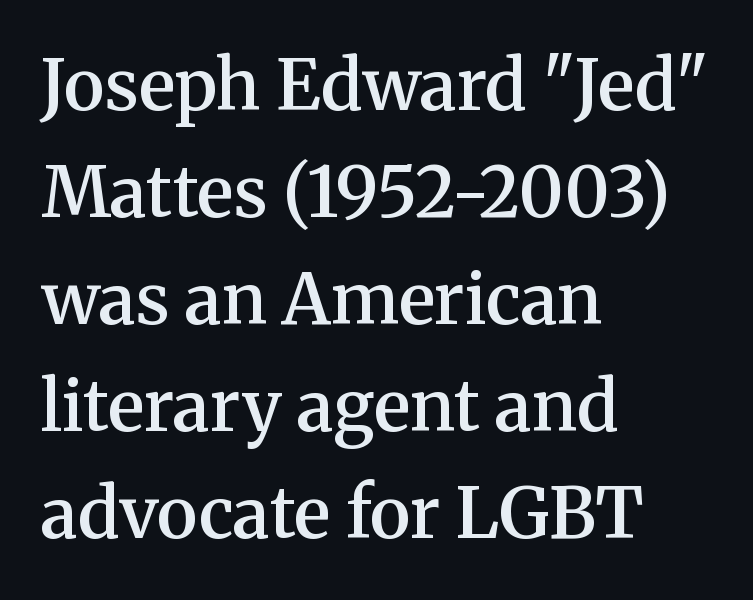
Q: Is the text bold? A: Semi-bold.
Q: Is the text italic (slanted)? A: No, it is upright.
Q: Is the typeface a serif or a sans-serif typeface? A: Serif.
Q: Is the text underlined? A: No.
Q: How is the paragraph aligned? A: Left-aligned.
Q: Is the spacing between letters normal or unusually wide? A: Normal.
Q: Is the spacing between lines tight, normal or loose? A: Normal.
Q: Width (condensed, normal, or wide)? A: Normal.
Q: Stroke contrast? A: Medium.
Q: x-height? A: Medium.
Q: Monospaced? A: No.
